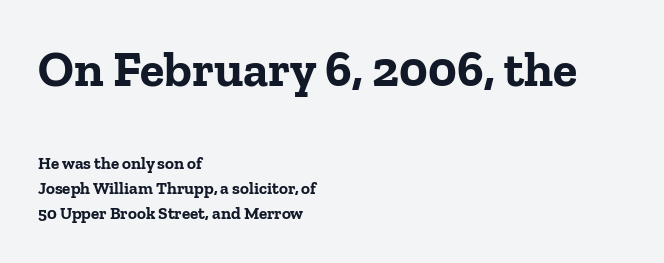
When letters stand straight like this, we call the style roman or upright. These words are printed bold, with thick strokes throughout. You could not count columns in this text — the font is proportionally spaced. Line beginnings align vertically; line endings do not. Plain, unruled lines of type. The letters carry serifs — small finishing strokes at the ends of their stems.
